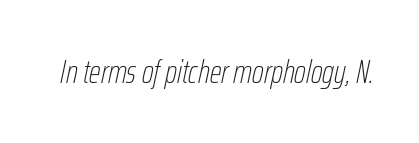
The image shows 33 px thin, condensed type, italic (leaning right); set normal letter spacing, not underlined; low stroke contrast and a medium x-height.
